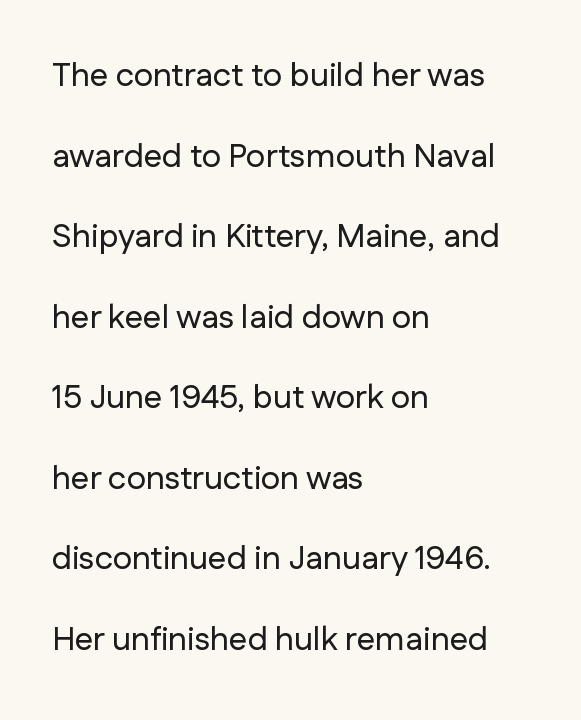
{"serif": "no", "italic": "no", "width": "normal", "stroke_contrast": "low", "x_height": "medium", "monospaced": "no", "underline": "no", "align": "left", "line_spacing": "loose", "line_spacing_ratio": 2.44, "letter_spacing": "normal", "letter_spacing_em": 0.0, "glyph_px": 33}
